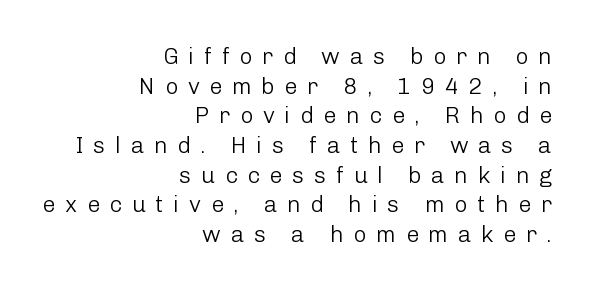
Q: Is the text bold? A: No.
Q: Is the text italic (slanted)? A: No, it is upright.
Q: Is the text underlined? A: No.
Q: How is the paragraph aligned? A: Right-aligned.
Q: Is the spacing between letters normal or unusually wide? A: Unusually wide.
Q: Is the spacing between lines tight, normal or loose? A: Normal.
